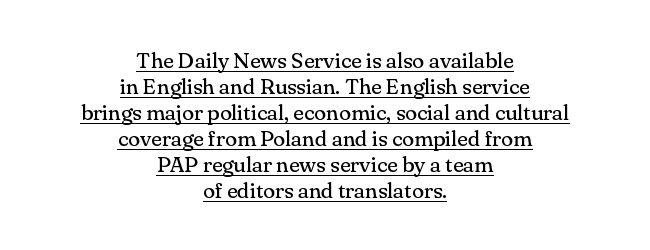
{"italic": "no", "bold": "no", "underline": "yes", "align": "center", "line_spacing_ratio": 1.18, "letter_spacing": "normal", "letter_spacing_em": 0.0, "glyph_px": 22}
